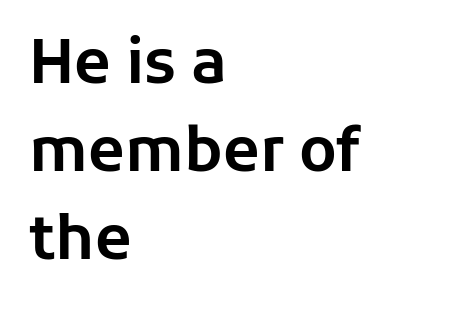
Q: Is the text italic (slanted)? A: No, it is upright.
Q: Is the typeface a serif or a sans-serif typeface? A: Sans-serif.
Q: Is the text underlined? A: No.
Q: How is the paragraph aligned? A: Left-aligned.
Q: Is the spacing between letters normal or unusually wide? A: Normal.
Q: Is the spacing between lines tight, normal or loose? A: Normal.
Q: Width (condensed, normal, or wide)? A: Normal.
Q: Stroke contrast? A: Low.
Q: x-height? A: Medium.
Q: Monospaced? A: No.
